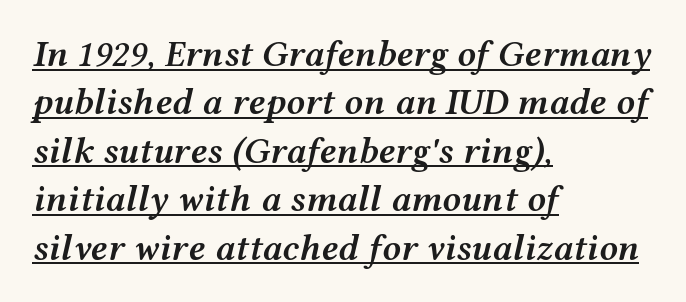
The rendering uses a moderate line-height, typical for paragraphs. Slant detected: the letters are inclined. The glyphs have the mass of a demibold cut, below bold. You could not count columns in this text — the font is proportionally spaced. Check the space under the baseline: a stroke is drawn there. All the whitespace from short lines collects on the right.
